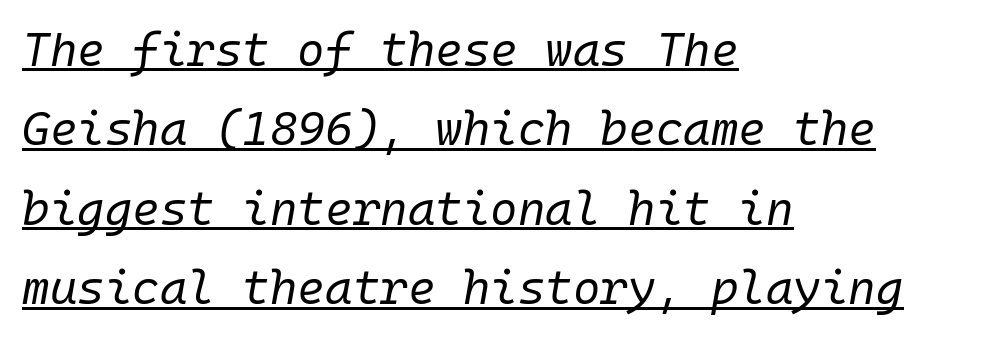
Designer's note — italics engaged. Reading down the block, your eye returns to a fixed left position each line. On a weight scale, this lands at 450 or below. You could count columns in this text — the font is strictly monospaced.
